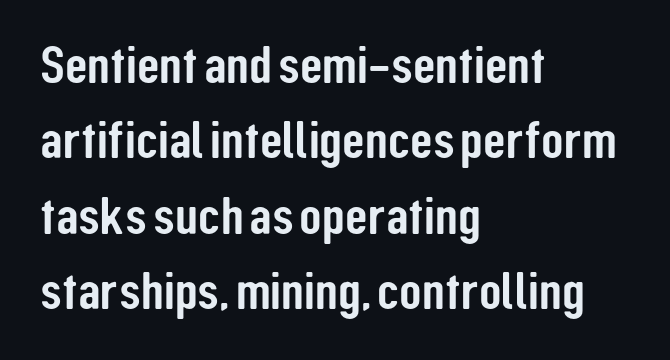
Looks like regular typesetting: each glyph gets only the width it needs. Each word holds together tightly as a unit, with standard inter-letter gaps. A student would call this left alignment; a typographer would say flush left, rag right. To sum up the face: it is a sans, with no serifs. Posture: straight, roman, zero tilt. The strip under each line holds only bare page.
